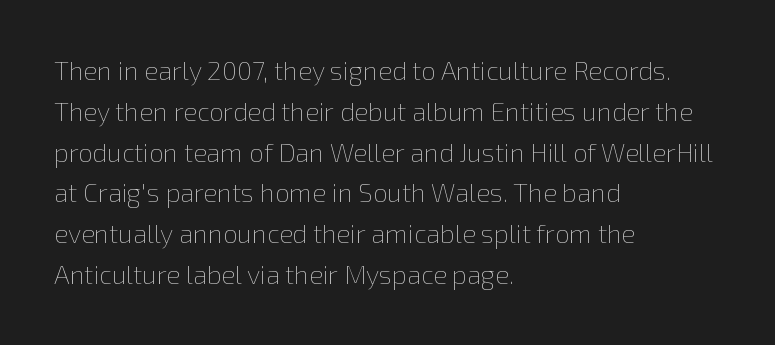
Q: Is the text bold? A: No.
Q: Is the text italic (slanted)? A: No, it is upright.
Q: Is the text underlined? A: No.
Q: How is the paragraph aligned? A: Left-aligned.
Q: Is the spacing between letters normal or unusually wide? A: Normal.
Q: Is the spacing between lines tight, normal or loose? A: Normal.
